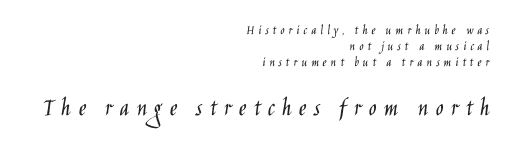
In CSS terms this would be text-align: right. A clean baseline with only descenders dipping below it. Glyph-to-glyph distance is far greater than everyday printed text.
